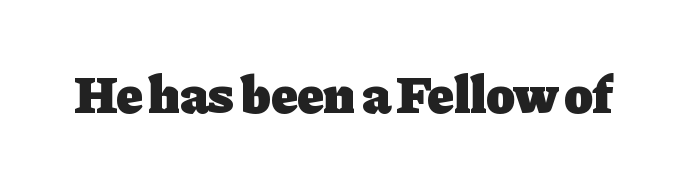
The image shows 53 px heavy serif type, upright; set normal letter spacing, not underlined; low stroke contrast and a medium x-height.
